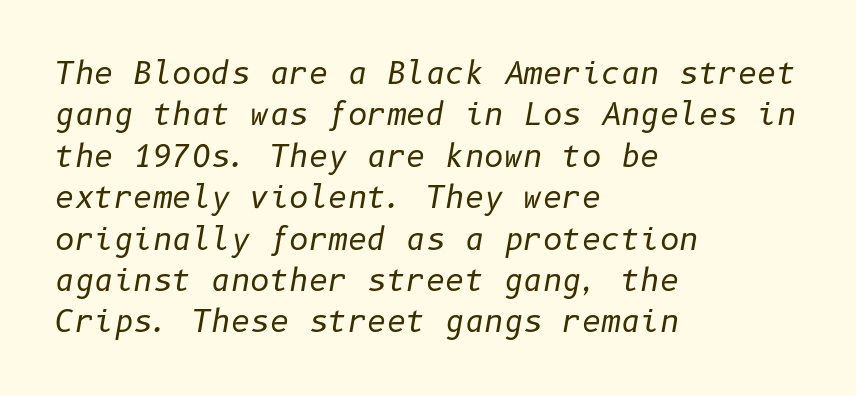
Q: Is the text bold? A: No.
Q: Is the text italic (slanted)? A: Yes, it leans right by about 10 degrees.
Q: Is the text underlined? A: No.
Q: How is the paragraph aligned? A: Left-aligned.
Q: Is the spacing between letters normal or unusually wide? A: Normal.
Q: Is the spacing between lines tight, normal or loose? A: Normal.
Q: Width (condensed, normal, or wide)? A: Normal.
Q: Stroke contrast? A: Low.
Q: x-height? A: Medium.
